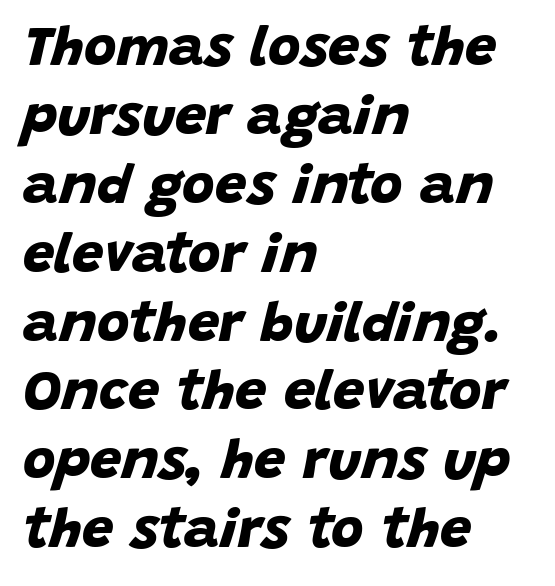
The image shows 56 px bold sans-serif type; set left-aligned, line spacing 1.23x, normal letter spacing, not underlined; low stroke contrast and a large x-height.
